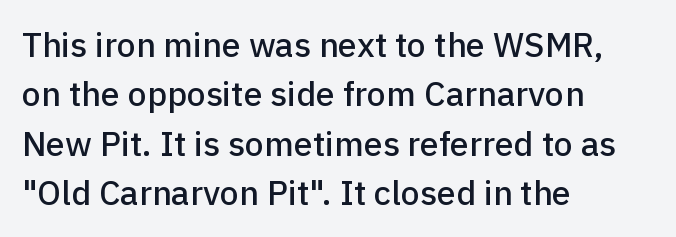
Q: Is the text italic (slanted)? A: No, it is upright.
Q: Is the typeface a serif or a sans-serif typeface? A: Sans-serif.
Q: Is the text underlined? A: No.
Q: How is the paragraph aligned? A: Left-aligned.
Q: Is the spacing between letters normal or unusually wide? A: Normal.
Q: Is the spacing between lines tight, normal or loose? A: Normal.
Q: Width (condensed, normal, or wide)? A: Normal.
Q: Stroke contrast? A: Low.
Q: x-height? A: Medium.
Q: Monospaced? A: No.
